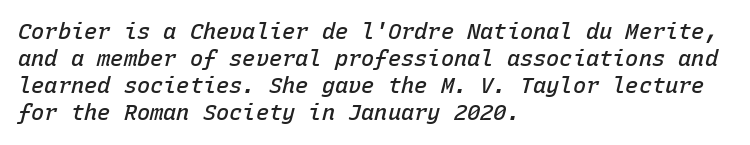
Q: Is the text bold? A: Semi-bold.
Q: Is the text italic (slanted)? A: Yes, it leans right by about 15 degrees.
Q: Is the text underlined? A: No.
Q: How is the paragraph aligned? A: Left-aligned.
Q: Is the spacing between letters normal or unusually wide? A: Normal.
